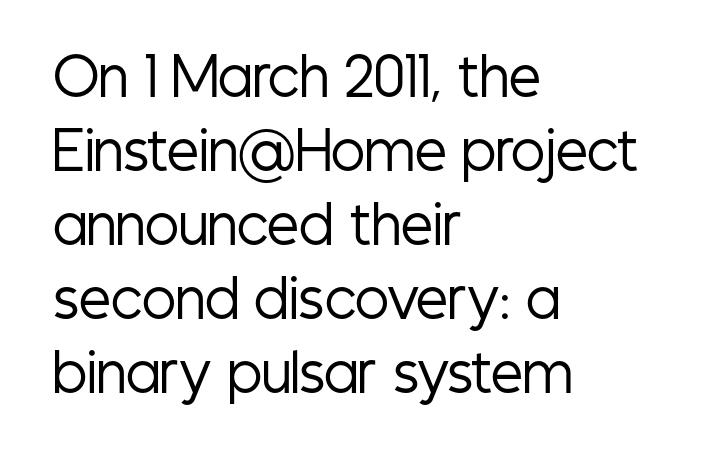
Q: Is the text bold? A: No.
Q: Is the text italic (slanted)? A: No, it is upright.
Q: Is the typeface a serif or a sans-serif typeface? A: Sans-serif.
Q: Is the text underlined? A: No.
Q: How is the paragraph aligned? A: Left-aligned.
Q: Is the spacing between letters normal or unusually wide? A: Normal.
Q: Is the spacing between lines tight, normal or loose? A: Normal.
Q: Width (condensed, normal, or wide)? A: Condensed.
Q: Stroke contrast? A: Low.
Q: x-height? A: Medium.
Q: Monospaced? A: No.
